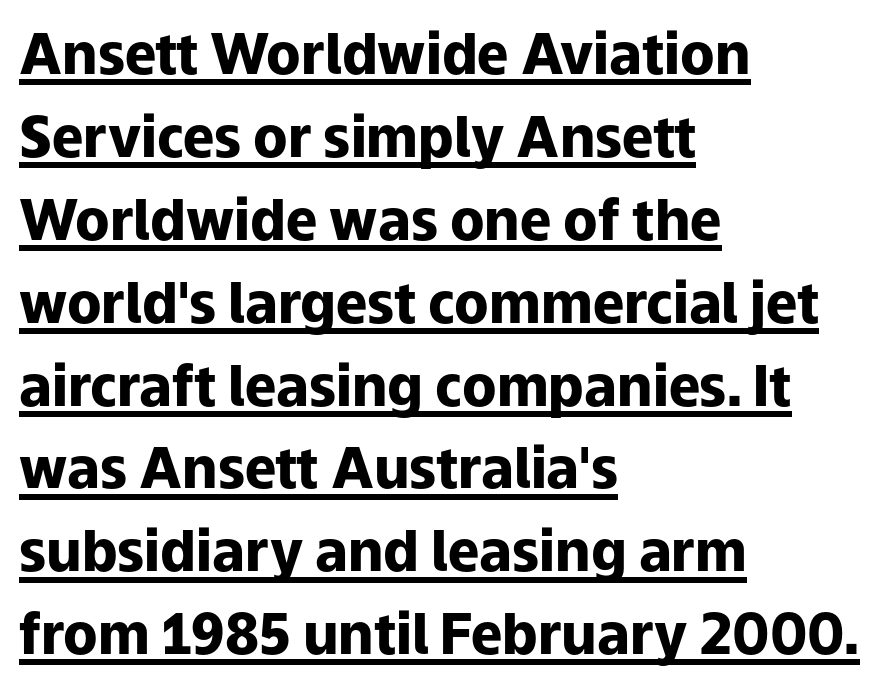
The image shows 56 px heavy sans-serif type, upright; set left-aligned, normal line spacing (1.48x), normal letter spacing, underlined; low stroke contrast and a medium x-height.
